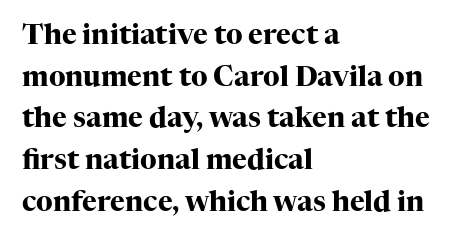
The image shows 28 px heavy serif type, upright; set left-aligned, normal line spacing (1.49x), normal letter spacing, not underlined; high stroke contrast and a medium x-height.
